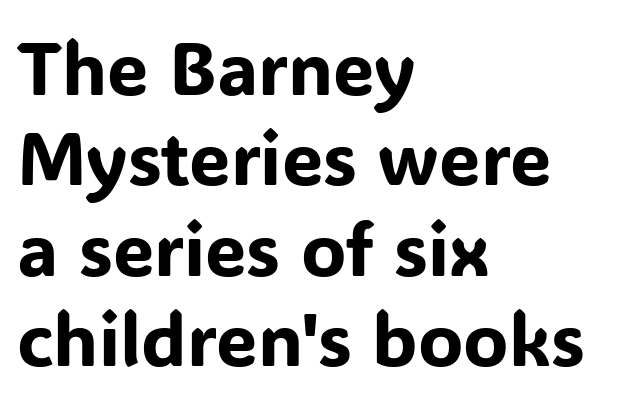
Here the glyphs are tracked normally, forming tight word shapes. Each letter's strokes conclude bluntly, with no projecting serifs. The letters advance in unequal steps, a hallmark of proportional type. Horizontally, the lines are justified to the leading edge only. The words here are not underlined. The axis of the letterforms is exactly vertical.
